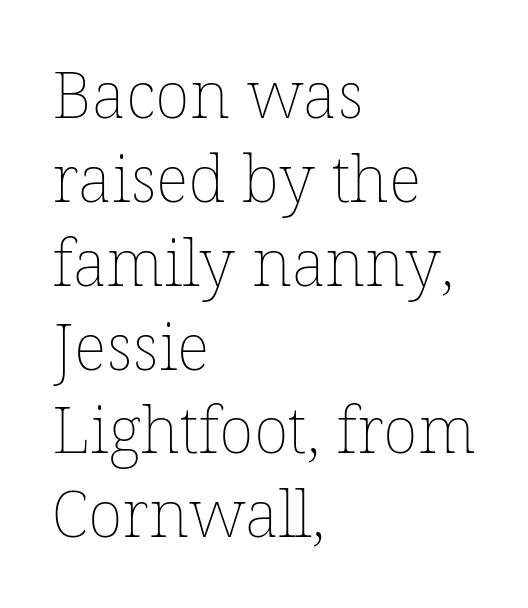
Q: Is the text bold? A: No.
Q: Is the text italic (slanted)? A: No, it is upright.
Q: Is the text underlined? A: No.
Q: How is the paragraph aligned? A: Left-aligned.
Q: Is the spacing between letters normal or unusually wide? A: Normal.
Q: Is the spacing between lines tight, normal or loose? A: Normal.
Q: Width (condensed, normal, or wide)? A: Normal.
Q: Stroke contrast? A: Low.
Q: x-height? A: Medium.
Q: Monospaced? A: No.
